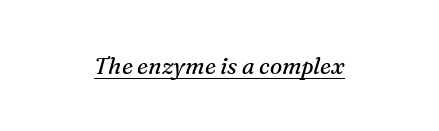
Stem width sits at or under what a default text font uses. The text block is weighted toward neither margin, spreading evenly from the middle. Quick note: underline on. Tracking value appears to be zero — textbook default spacing.
